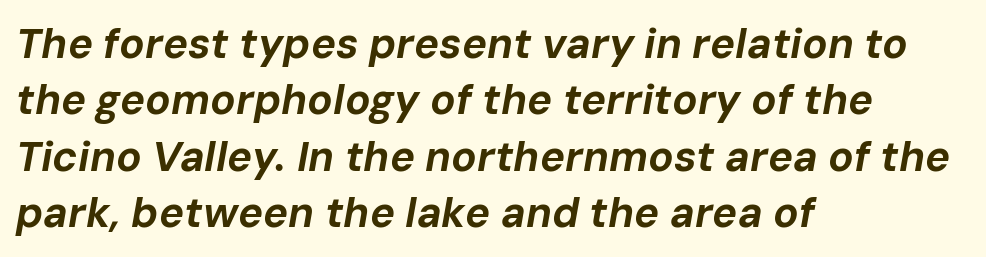
{"italic": "yes", "lean": "right", "slant_degrees": 10, "bold": "yes", "weight": "bold", "width": "normal", "stroke_contrast": "low", "x_height": "medium", "monospaced": "no", "underline": "no", "align": "left", "line_spacing": "normal", "line_spacing_ratio": 1.34, "letter_spacing": "normal", "letter_spacing_em": 0.0, "glyph_px": 42}
